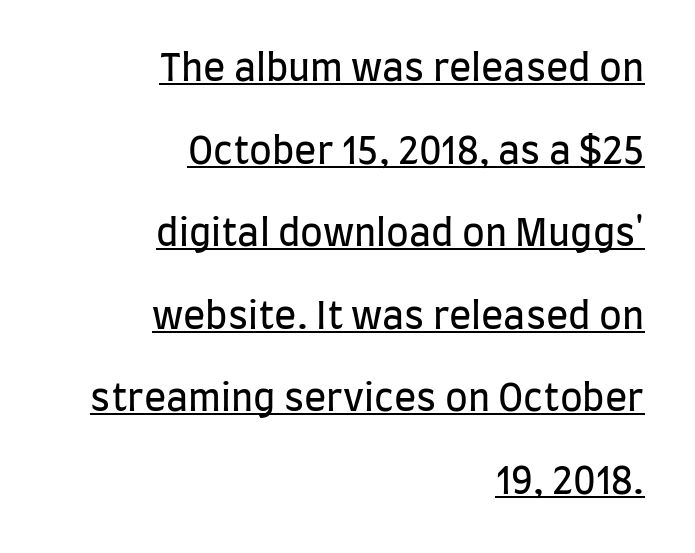
{"serif": "no", "italic": "no", "bold": "no", "weight": "regular", "width": "condensed", "stroke_contrast": "low", "x_height": "large", "monospaced": "no", "underline": "yes", "align": "right", "line_spacing": "loose", "line_spacing_ratio": 2.23, "letter_spacing": "normal", "letter_spacing_em": 0.0, "glyph_px": 37}
